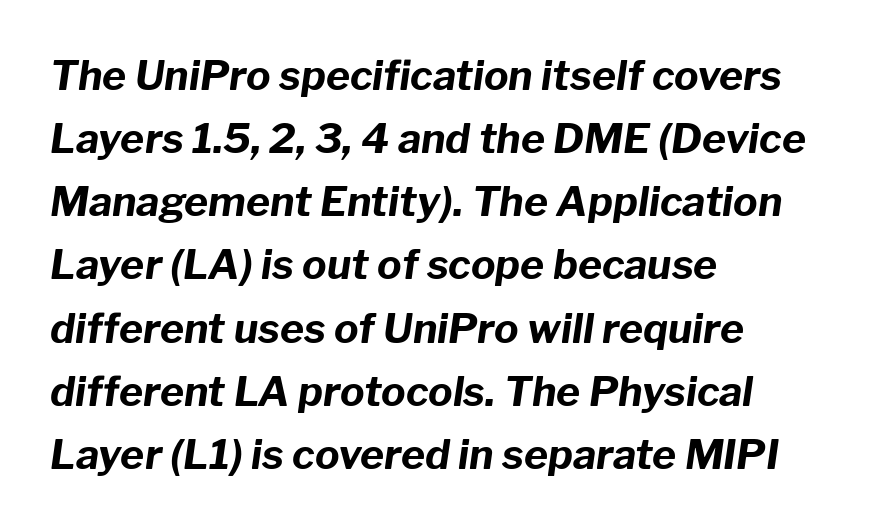
The image shows 41 px bold type, italic (leaning right); set left-aligned, normal line spacing (1.54x), normal letter spacing, not underlined; low stroke contrast and a medium x-height.
